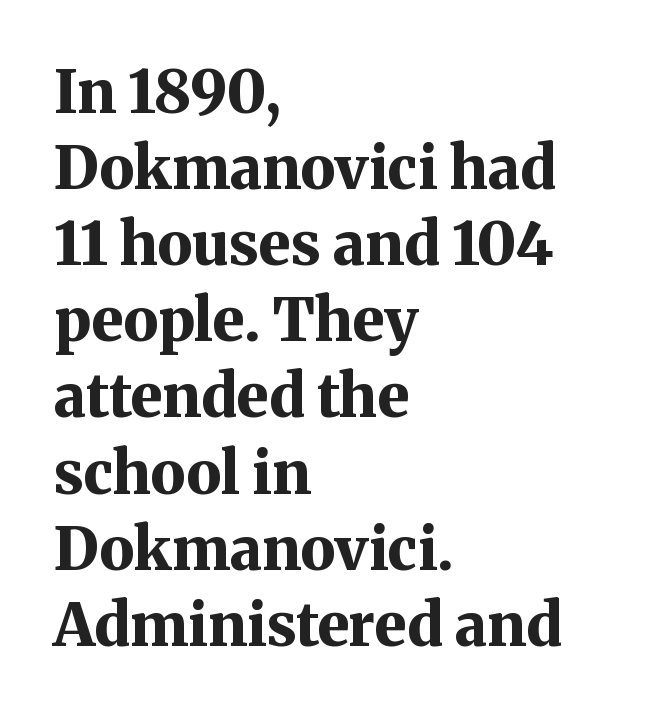
The image shows 59 px bold serif type, upright; set left-aligned, normal line spacing (1.29x), normal letter spacing, not underlined; medium stroke contrast and a medium x-height.
